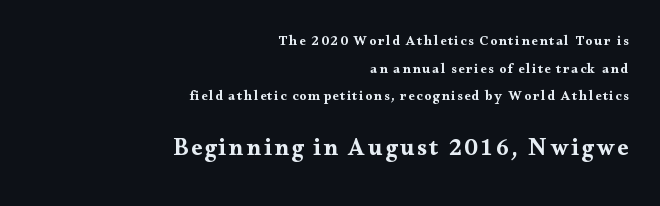
Q: Is the text bold? A: Yes.
Q: Is the text italic (slanted)? A: No, it is upright.
Q: Is the text underlined? A: No.
Q: How is the paragraph aligned? A: Right-aligned.
Q: Is the spacing between lines tight, normal or loose? A: Loose.
Q: Which block of text is set in a larger size, the first (top) or the second (bottom)? A: The second (bottom) one.
